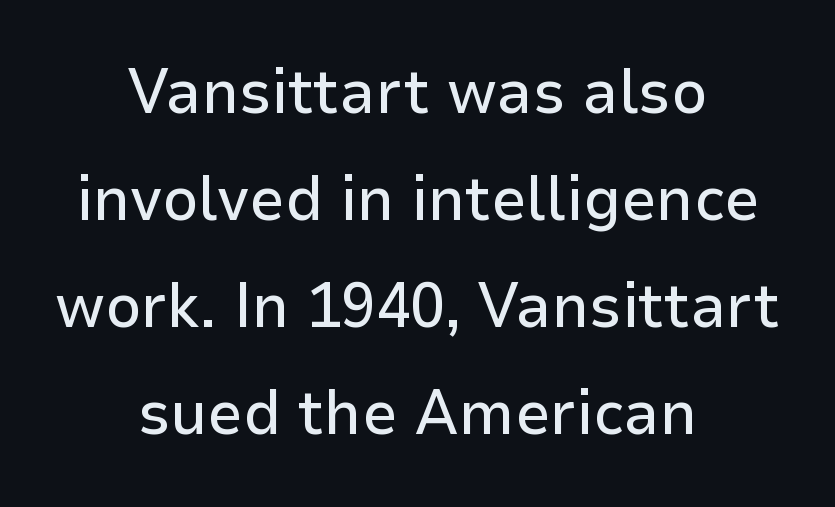
{"serif": "no", "italic": "no", "width": "normal", "stroke_contrast": "low", "x_height": "medium", "monospaced": "no", "underline": "no", "align": "center", "line_spacing": "normal", "line_spacing_ratio": 1.7, "letter_spacing": "normal", "letter_spacing_em": 0.0, "glyph_px": 63}
